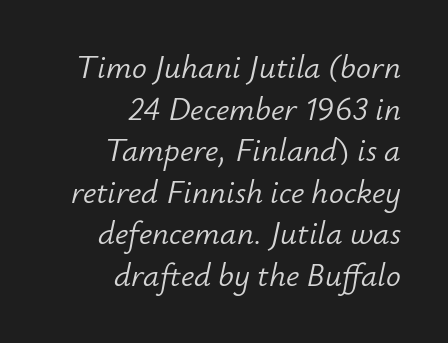
Q: Is the text bold? A: No.
Q: Is the text italic (slanted)? A: Yes, it leans right by about 12 degrees.
Q: Is the text underlined? A: No.
Q: How is the paragraph aligned? A: Right-aligned.
Q: Is the spacing between letters normal or unusually wide? A: Normal.
Q: Is the spacing between lines tight, normal or loose? A: Normal.
Q: Width (condensed, normal, or wide)? A: Normal.
Q: Stroke contrast? A: Low.
Q: x-height? A: Small.
Q: Monospaced? A: No.
